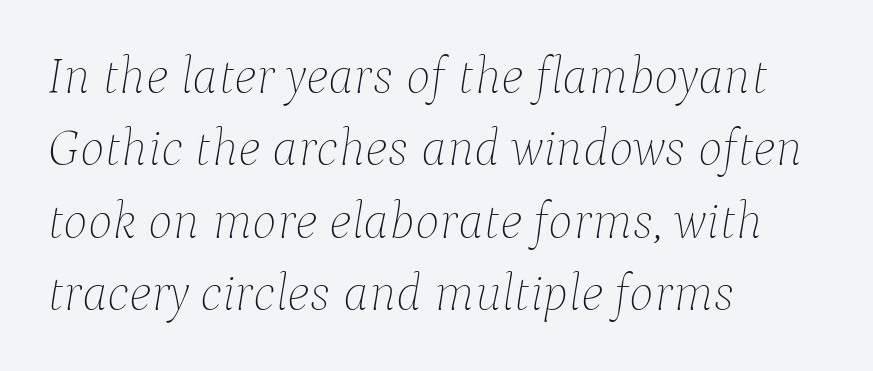
Q: Is the text bold? A: No.
Q: Is the text italic (slanted)? A: Yes, it leans right by about 9 degrees.
Q: Is the text underlined? A: No.
Q: How is the paragraph aligned? A: Left-aligned.
Q: Is the spacing between letters normal or unusually wide? A: Normal.
Q: Is the spacing between lines tight, normal or loose? A: Normal.
Q: Width (condensed, normal, or wide)? A: Normal.
Q: Stroke contrast? A: Low.
Q: x-height? A: Medium.
Q: Monospaced? A: No.
